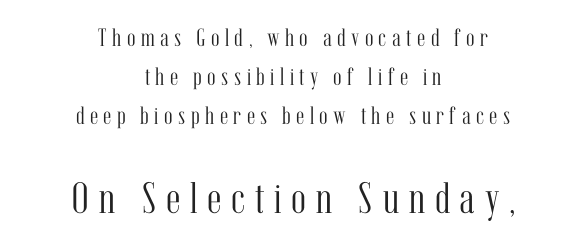
{"serif": "yes", "italic": "no", "bold": "no", "weight": "light", "width": "condensed", "stroke_contrast": "medium", "x_height": "medium", "monospaced": "no", "underline": "no", "align": "center", "line_spacing": "normal", "line_spacing_ratio": 1.57, "letter_spacing": "wide", "letter_spacing_em": 0.22, "larger_block": "second", "size_ratio": 1.76, "glyph_px": 44}
